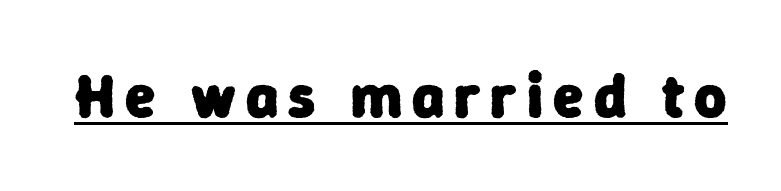
{"serif": "no", "bold": "yes", "weight": "heavy", "width": "normal", "stroke_contrast": "low", "x_height": "medium", "monospaced": "no", "underline": "yes", "glyph_px": 62}
